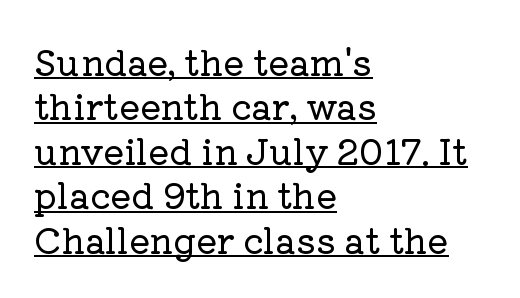
{"serif": "yes", "italic": "no", "width": "normal", "stroke_contrast": "low", "x_height": "medium", "monospaced": "no", "underline": "yes", "align": "left", "line_spacing": "normal", "line_spacing_ratio": 1.27, "letter_spacing": "normal", "letter_spacing_em": 0.0, "glyph_px": 35}
